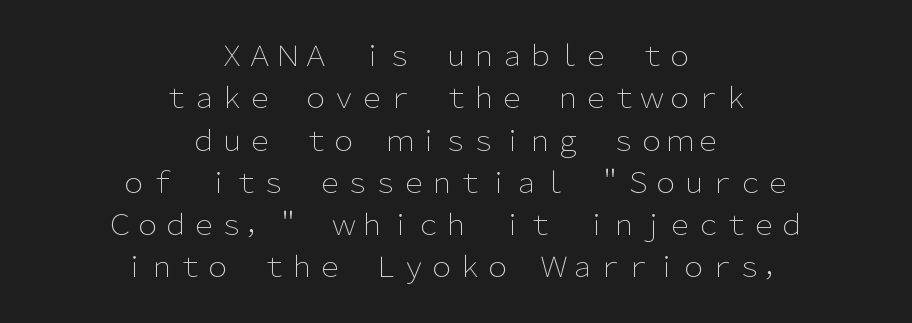
The image shows 28 px light sans-serif type, upright; set centered, normal line spacing (1.51x), normal letter spacing, not underlined; low stroke contrast and a medium x-height.
